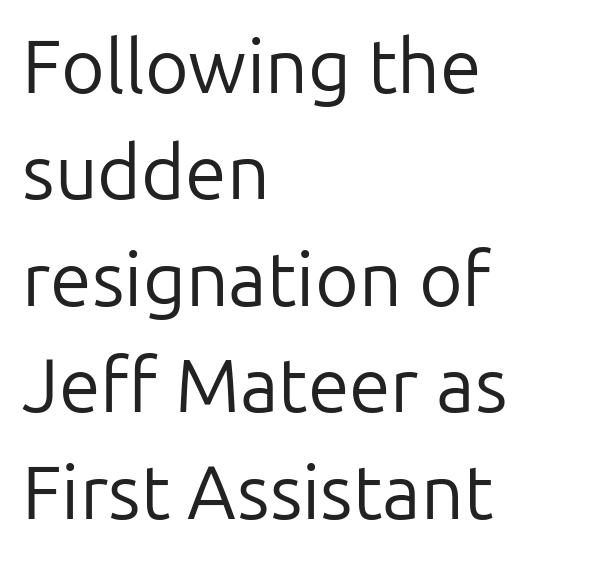
The image shows 75 px regular-weight sans-serif type, upright; set left-aligned, normal line spacing (1.42x), normal letter spacing, not underlined; low stroke contrast and a medium x-height.
